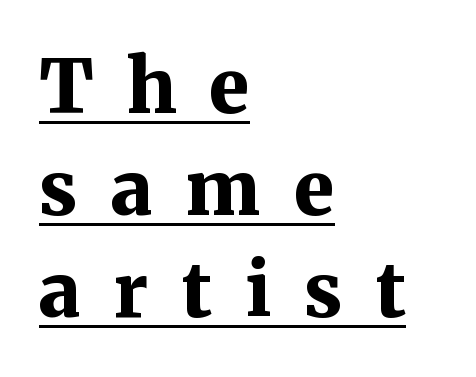
Q: Is the text bold? A: Yes.
Q: Is the text italic (slanted)? A: No, it is upright.
Q: Is the typeface a serif or a sans-serif typeface? A: Serif.
Q: Is the text underlined? A: Yes.
Q: How is the paragraph aligned? A: Left-aligned.
Q: Is the spacing between letters normal or unusually wide? A: Unusually wide.
Q: Is the spacing between lines tight, normal or loose? A: Normal.
Q: Width (condensed, normal, or wide)? A: Normal.
Q: Stroke contrast? A: Medium.
Q: x-height? A: Medium.
Q: Monospaced? A: No.
